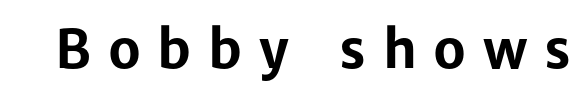
Q: Is the text bold? A: Yes.
Q: Is the text italic (slanted)? A: No, it is upright.
Q: Is the typeface a serif or a sans-serif typeface? A: Sans-serif.
Q: Is the text underlined? A: No.
Q: Is the spacing between letters normal or unusually wide? A: Unusually wide.
Q: Width (condensed, normal, or wide)? A: Normal.
Q: Stroke contrast? A: Low.
Q: x-height? A: Medium.
Q: Monospaced? A: No.
